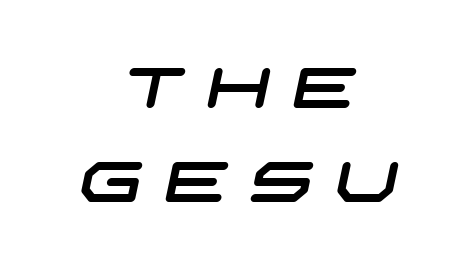
Rows of type keep a routine distance in the vertical direction. This sample is center-justified, so both line endings float freely. The zone under the glyphs is completely vacant. Tracking here is generous; glyphs stand well apart from one another. Serif or sans? Sans — the stroke terminals are bare.
